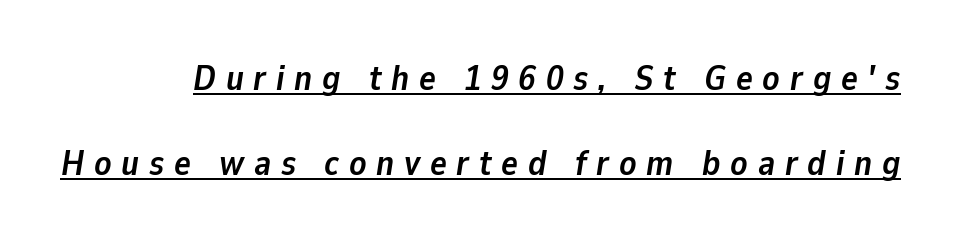
Q: Is the text bold? A: Yes.
Q: Is the text italic (slanted)? A: Yes, it leans right by about 9 degrees.
Q: Is the text underlined? A: Yes.
Q: Is the spacing between letters normal or unusually wide? A: Unusually wide.
Q: Is the spacing between lines tight, normal or loose? A: Loose.
Q: Width (condensed, normal, or wide)? A: Normal.
Q: Stroke contrast? A: Low.
Q: x-height? A: Medium.
Q: Monospaced? A: No.
